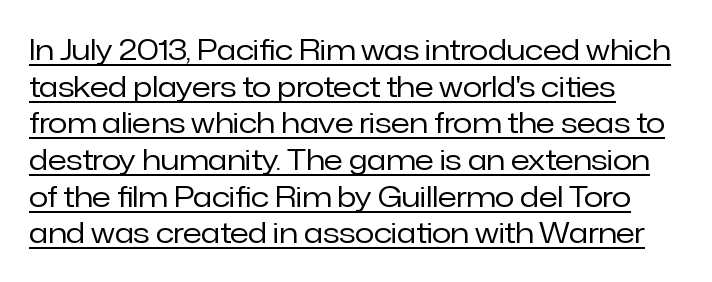
Q: Is the text bold? A: No.
Q: Is the text italic (slanted)? A: No, it is upright.
Q: Is the typeface a serif or a sans-serif typeface? A: Sans-serif.
Q: Is the text underlined? A: Yes.
Q: How is the paragraph aligned? A: Left-aligned.
Q: Is the spacing between letters normal or unusually wide? A: Normal.
Q: Is the spacing between lines tight, normal or loose? A: Normal.
Q: Width (condensed, normal, or wide)? A: Normal.
Q: Stroke contrast? A: Low.
Q: x-height? A: Medium.
Q: Monospaced? A: No.
